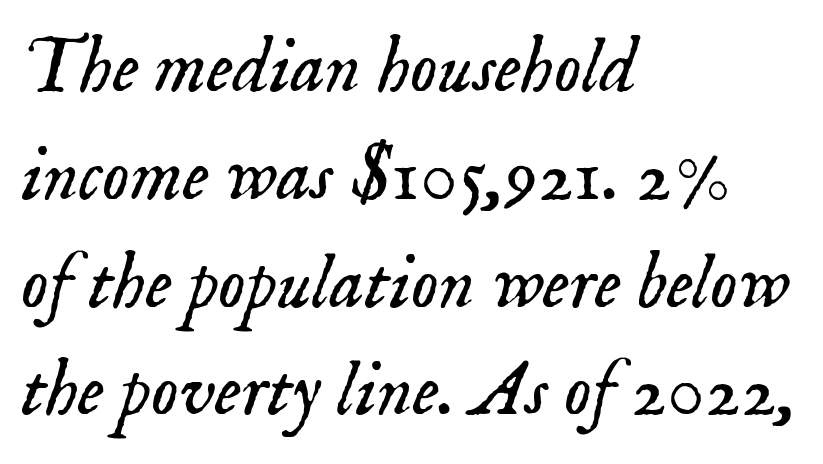
The image shows 77 px light serif type, italic (leaning right); set left-aligned, normal line spacing (1.4x), normal letter spacing, not underlined; low stroke contrast and a small x-height.
